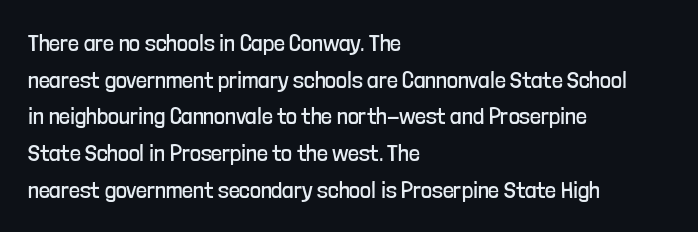
{"italic": "no", "bold": "no", "underline": "no", "align": "left", "line_spacing": "normal", "line_spacing_ratio": 1.53, "letter_spacing": "normal", "letter_spacing_em": 0.0, "glyph_px": 24}
